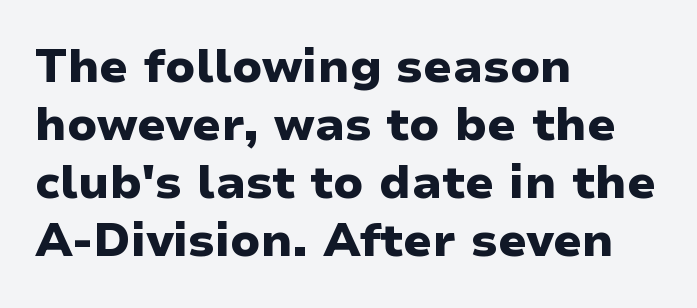
Q: Is the text bold? A: Yes.
Q: Is the text italic (slanted)? A: No, it is upright.
Q: Is the typeface a serif or a sans-serif typeface? A: Sans-serif.
Q: Is the text underlined? A: No.
Q: How is the paragraph aligned? A: Left-aligned.
Q: Is the spacing between letters normal or unusually wide? A: Normal.
Q: Is the spacing between lines tight, normal or loose? A: Normal.
Q: Width (condensed, normal, or wide)? A: Wide.
Q: Stroke contrast? A: Low.
Q: x-height? A: Medium.
Q: Monospaced? A: No.
